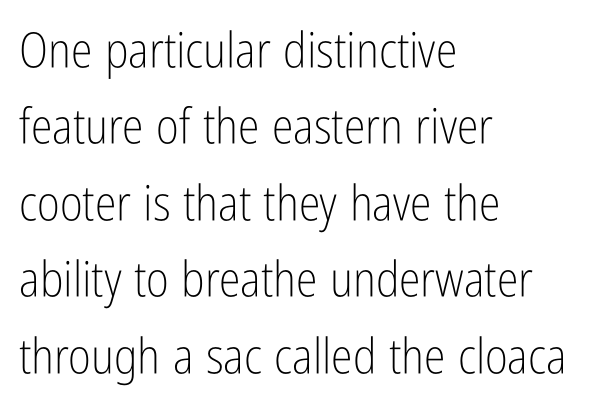
The image shows 49 px light, condensed sans-serif type, upright; set left-aligned, normal line spacing (1.56x), normal letter spacing, not underlined; low stroke contrast and a medium x-height.
